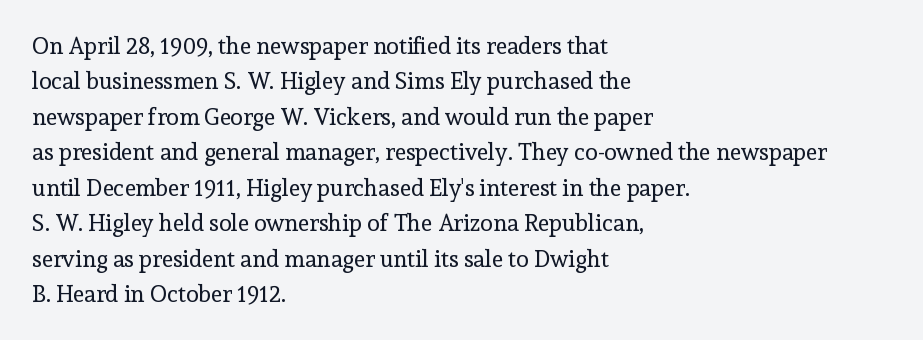
Q: Is the text bold? A: No.
Q: Is the text italic (slanted)? A: No, it is upright.
Q: Is the text underlined? A: No.
Q: How is the paragraph aligned? A: Left-aligned.
Q: Is the spacing between letters normal or unusually wide? A: Normal.
Q: Is the spacing between lines tight, normal or loose? A: Normal.
